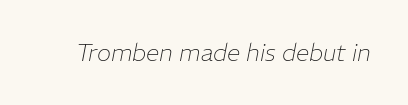
No extra tracking has been applied to these lines. The cut favours lightness, reaching ordinary text weight at its darkest. Is the type slanted? Yes — the strokes lean at a clear angle. Underline: absent.
